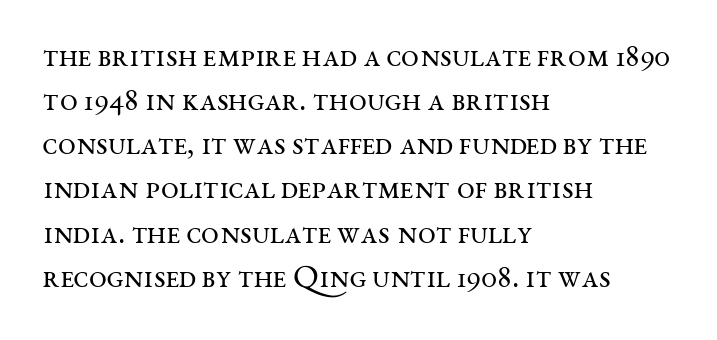
The image shows 32 px regular-weight, wide serif type, upright; set left-aligned, normal line spacing (1.38x), normal letter spacing, not underlined; medium stroke contrast and a large x-height.
